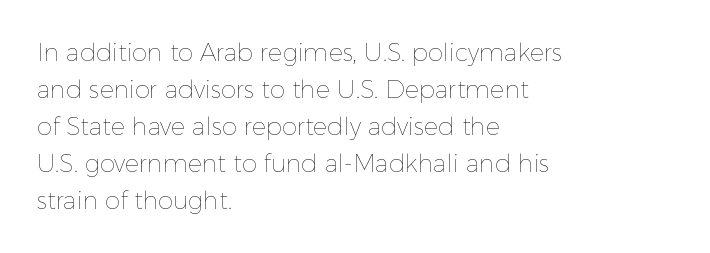
{"italic": "no", "bold": "no", "underline": "no", "align": "left", "line_spacing": "normal", "line_spacing_ratio": 1.54, "letter_spacing": "normal", "letter_spacing_em": 0.0, "glyph_px": 24}
